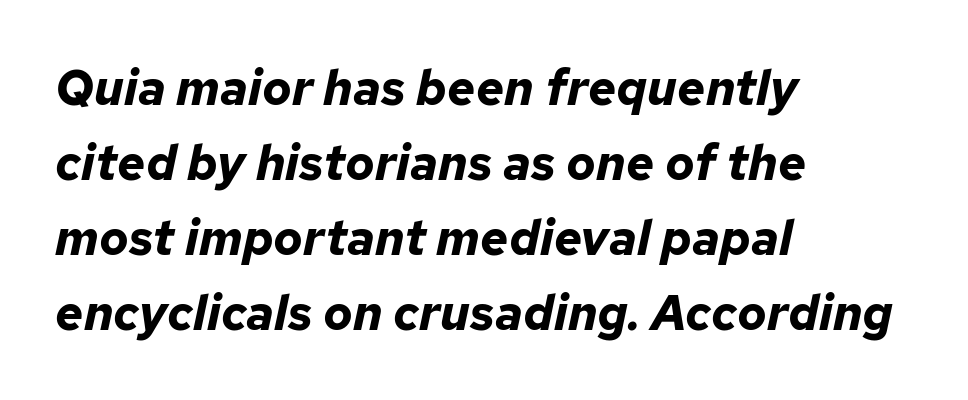
These lines are rendered in a variable-pitch font. Just letters on the line, the space beneath them empty. In terms of letterspacing, this is plain default setting. The axis of the letterforms is tilted away from vertical.
